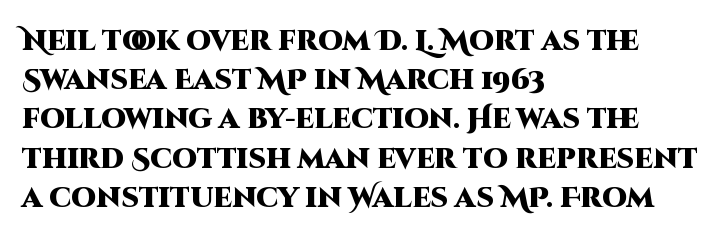
Q: Is the text bold? A: Yes.
Q: Is the text italic (slanted)? A: No, it is upright.
Q: Is the typeface a serif or a sans-serif typeface? A: Sans-serif.
Q: Is the text underlined? A: No.
Q: How is the paragraph aligned? A: Left-aligned.
Q: Is the spacing between letters normal or unusually wide? A: Normal.
Q: Is the spacing between lines tight, normal or loose? A: Normal.
Q: Width (condensed, normal, or wide)? A: Normal.
Q: Stroke contrast? A: High.
Q: x-height? A: Large.
Q: Monospaced? A: No.
